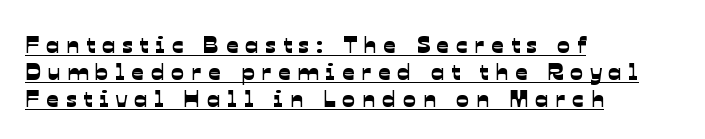
Q: Is the text underlined? A: Yes.
Q: How is the paragraph aligned? A: Left-aligned.
Q: Is the spacing between letters normal or unusually wide? A: Unusually wide.
Q: Is the spacing between lines tight, normal or loose? A: Tight.
